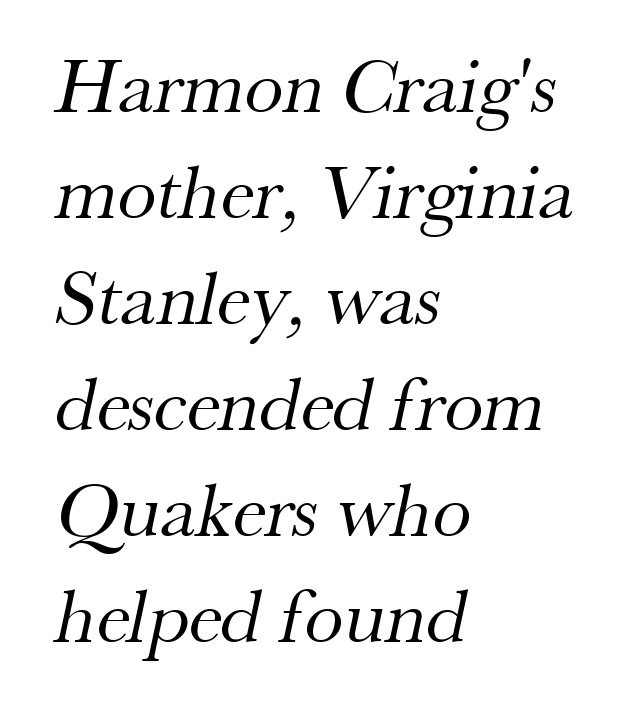
Does extra space separate the letters? No, they use regular spacing. The text block is weighted toward the left margin, trailing off unevenly rightward. Unlike a clean sans, this face finishes its strokes with serifs. The strokes are not fattened; the text isn't bold. Type without underlining. The letters advance in unequal steps, a hallmark of proportional type.
